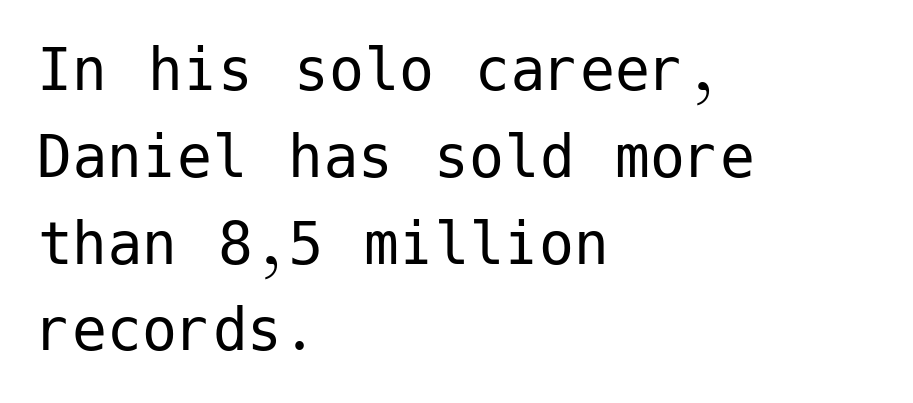
{"serif": "no", "italic": "no", "bold": "no", "weight": "regular", "width": "normal", "stroke_contrast": "low", "x_height": "medium", "underline": "no", "align": "left", "line_spacing_ratio": 1.24, "letter_spacing": "normal", "letter_spacing_em": 0.0, "glyph_px": 70}
